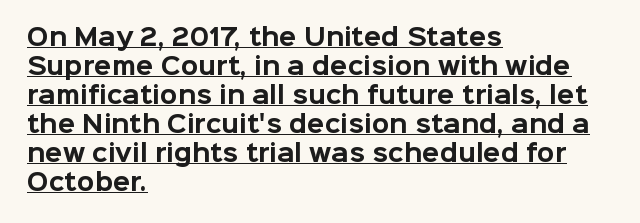
As a designer I'd log this as weight 700, bold. The paragraph has a hard left edge and a soft right edge. Tracking here is standard; glyphs follow each other at the usual distance. Posture: straight, roman, zero tilt. Baseline-to-baseline distance is the conventional proportion of letter height.
